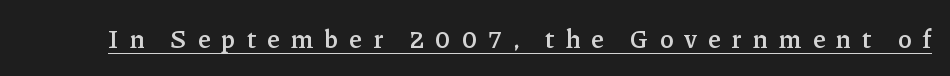
{"italic": "no", "bold": "semi", "underline": "yes", "letter_spacing": "wide", "letter_spacing_em": 0.42, "glyph_px": 26}
